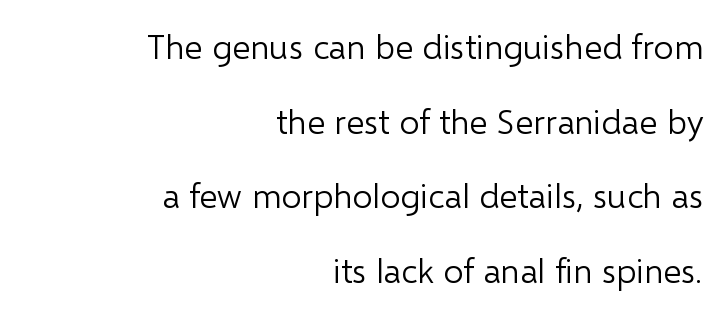
{"serif": "no", "italic": "no", "bold": "no", "weight": "light", "width": "normal", "stroke_contrast": "low", "x_height": "medium", "monospaced": "no", "underline": "no", "align": "right", "line_spacing": "loose", "line_spacing_ratio": 2.13, "letter_spacing": "normal", "letter_spacing_em": 0.0, "glyph_px": 35}
